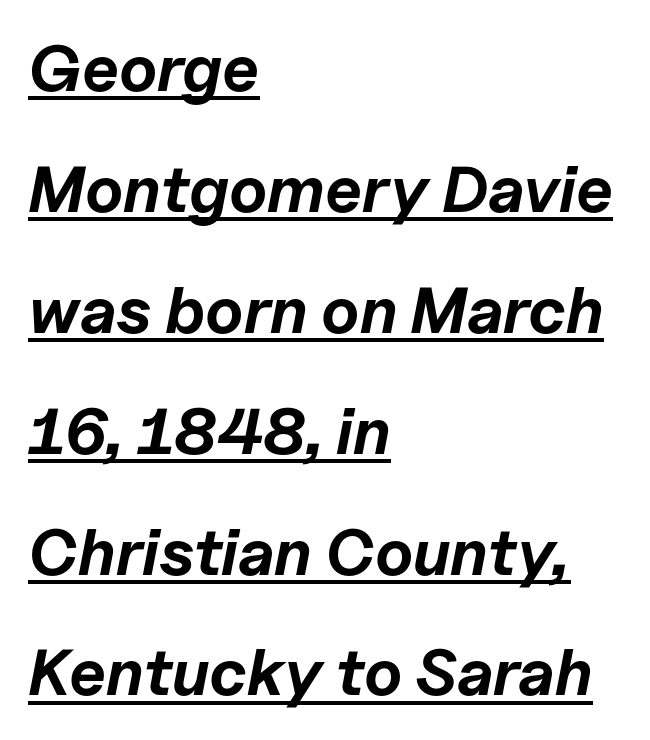
{"italic": "yes", "lean": "right", "slant_degrees": 11, "bold": "yes", "weight": "bold", "width": "normal", "stroke_contrast": "low", "x_height": "medium", "monospaced": "no", "underline": "yes", "align": "left", "line_spacing_ratio": 1.86, "letter_spacing": "normal", "letter_spacing_em": 0.0, "glyph_px": 65}
